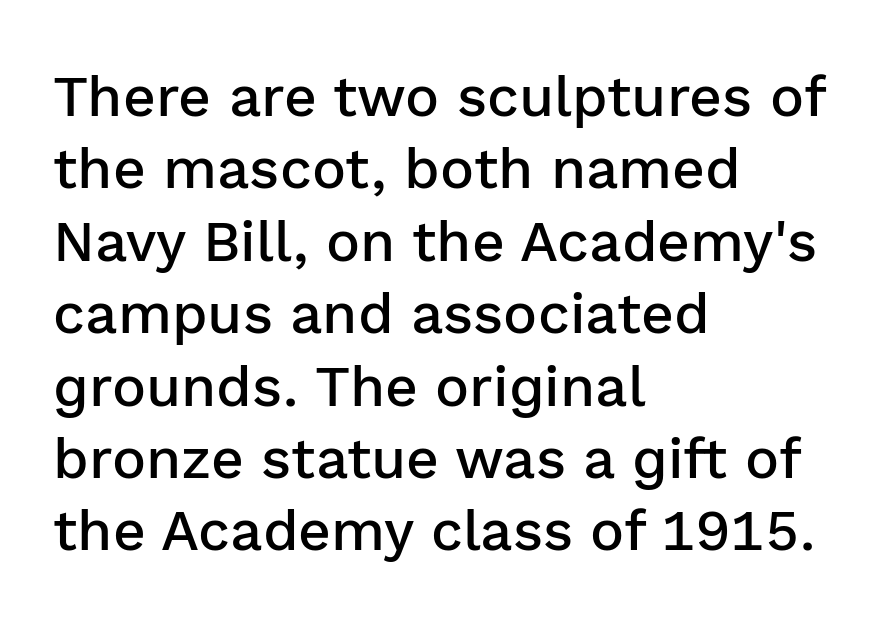
The image shows 57 px semibold sans-serif type, upright; set left-aligned, normal line spacing (1.27x), normal letter spacing, not underlined; low stroke contrast and a medium x-height.
